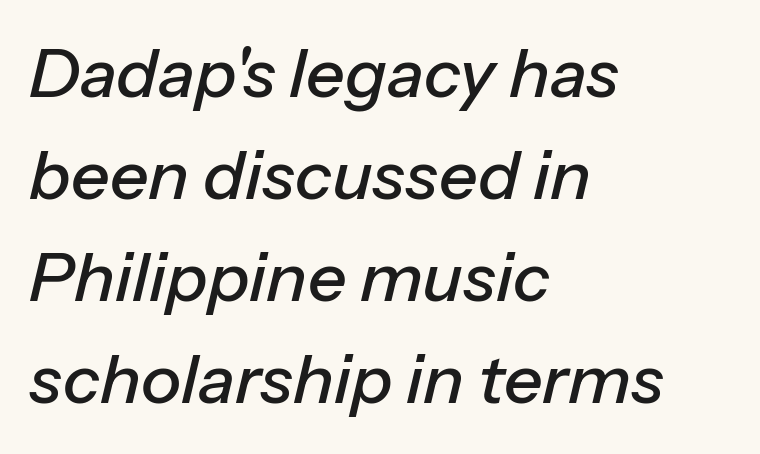
{"italic": "yes", "lean": "right", "slant_degrees": 13, "width": "normal", "stroke_contrast": "low", "x_height": "medium", "monospaced": "no", "underline": "no", "align": "left", "line_spacing": "normal", "line_spacing_ratio": 1.5, "letter_spacing": "normal", "letter_spacing_em": 0.0, "glyph_px": 68}
